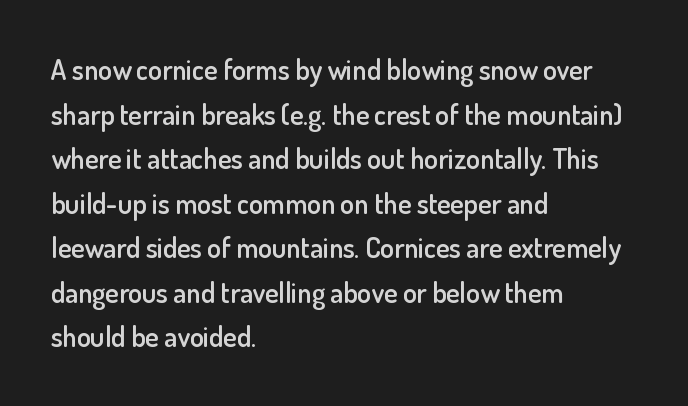
Q: Is the text bold? A: Semi-bold.
Q: Is the text italic (slanted)? A: No, it is upright.
Q: Is the typeface a serif or a sans-serif typeface? A: Sans-serif.
Q: Is the text underlined? A: No.
Q: How is the paragraph aligned? A: Left-aligned.
Q: Is the spacing between letters normal or unusually wide? A: Normal.
Q: Is the spacing between lines tight, normal or loose? A: Normal.
Q: Width (condensed, normal, or wide)? A: Normal.
Q: Stroke contrast? A: Low.
Q: x-height? A: Small.
Q: Monospaced? A: No.
